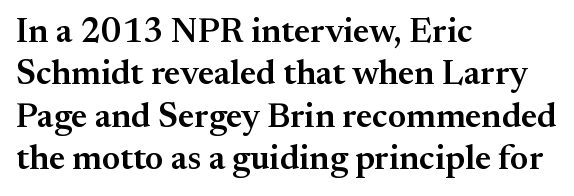
The image shows 35 px semibold serif type, upright; set left-aligned, line spacing 1.21x, normal letter spacing, not underlined; medium stroke contrast and a small x-height.
